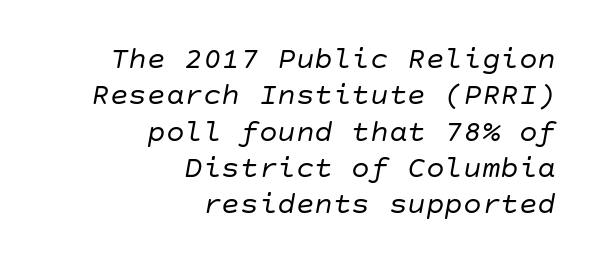
Q: Is the text bold? A: No.
Q: Is the text italic (slanted)? A: Yes, it leans right by about 10 degrees.
Q: Is the text underlined? A: No.
Q: How is the paragraph aligned? A: Right-aligned.
Q: Is the spacing between letters normal or unusually wide? A: Normal.
Q: Width (condensed, normal, or wide)? A: Normal.
Q: Stroke contrast? A: Low.
Q: x-height? A: Large.
